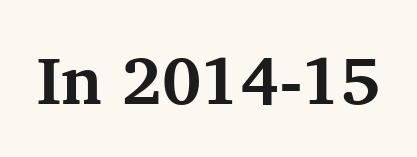
The image shows 67 px bold serif type, upright; set normal letter spacing, not underlined; medium stroke contrast and a medium x-height.
